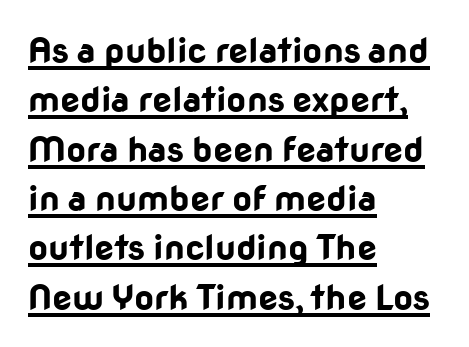
Spacing between characters is what you'd get straight out of the box. Thick stems and heavy bowls — unmistakably bold. The rendering anchors every line to the left-hand side. The designer went with a sans here, leaving each stem footless. The letters stand straight up with perfectly vertical stems.
